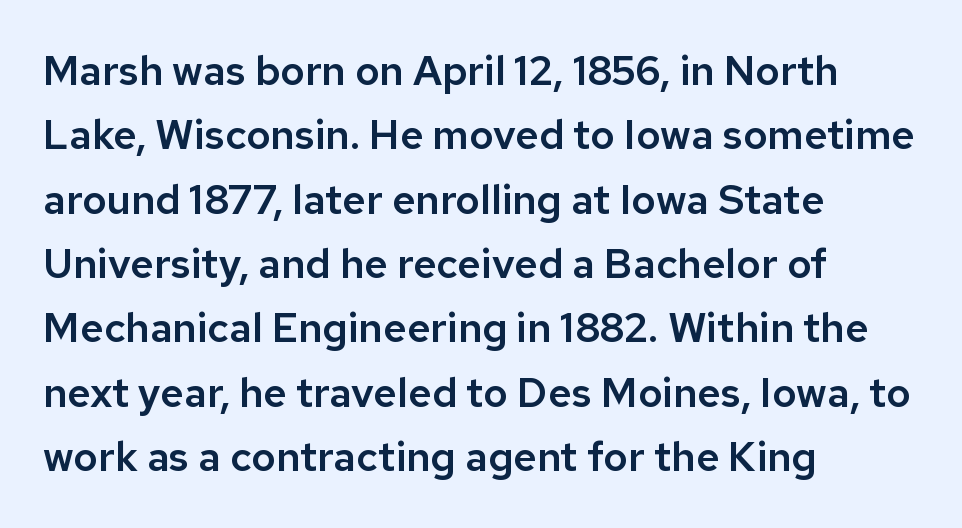
The ragged edge is on the right, which tells us the setting is flush left. Posture: upright roman. Note the varied advance widths — an 'i' is clearly narrower than an 'm'. Nothing sits at the stroke ends, so this counts as sans-serif. Nobody touched the tracking dial on this one.
